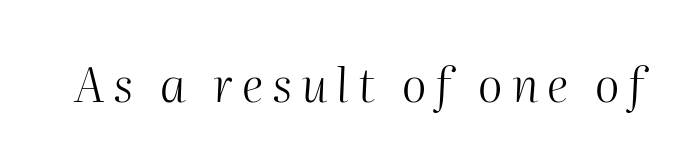
{"italic": "yes", "lean": "right", "slant_degrees": 2, "bold": "no", "weight": "light", "width": "normal", "stroke_contrast": "medium", "x_height": "medium", "monospaced": "no", "underline": "no", "glyph_px": 47}
